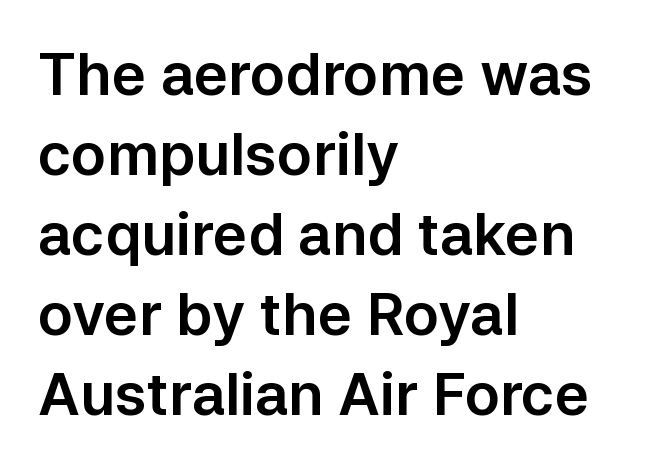
Q: Is the text italic (slanted)? A: No, it is upright.
Q: Is the typeface a serif or a sans-serif typeface? A: Sans-serif.
Q: Is the text underlined? A: No.
Q: How is the paragraph aligned? A: Left-aligned.
Q: Is the spacing between letters normal or unusually wide? A: Normal.
Q: Is the spacing between lines tight, normal or loose? A: Normal.
Q: Width (condensed, normal, or wide)? A: Normal.
Q: Stroke contrast? A: Low.
Q: x-height? A: Medium.
Q: Monospaced? A: No.
